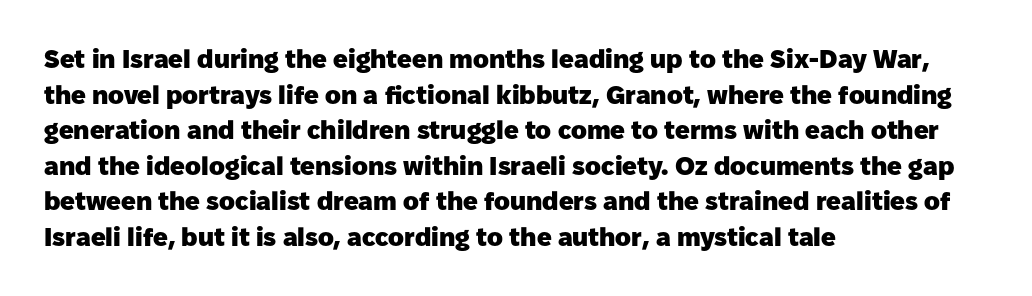
Descenders are the only things crossing below the line. Weight: bold. The tracking reads as untouched default to a designer's eye. A typesetter would mark this as roman, not italic.
